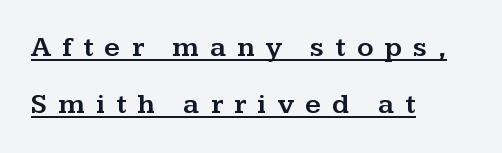
The image shows 28 px wide serif type, upright; set left-aligned, loose line spacing (2.03x), unusually wide letter spacing (+0.4 em), underlined; medium stroke contrast and a medium x-height.
